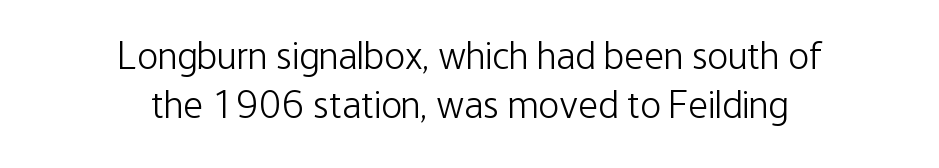
In terms of leading, this rendering sits right in the middle. The passage is arranged like a title page — every line centered. These glyphs show unthickened strokes, regular width or finer. Designer's note — italics off, roman on. The rendering uses natural spacing where letterforms have individual widths. The glyphs in this specimen are sans serif.
